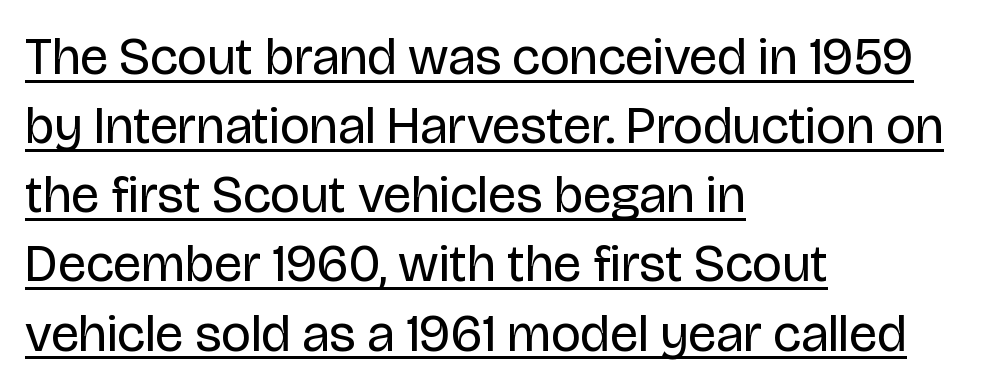
The image shows 52 px regular-weight sans-serif type, upright; set left-aligned, normal line spacing (1.33x), normal letter spacing, underlined; low stroke contrast and a large x-height.
